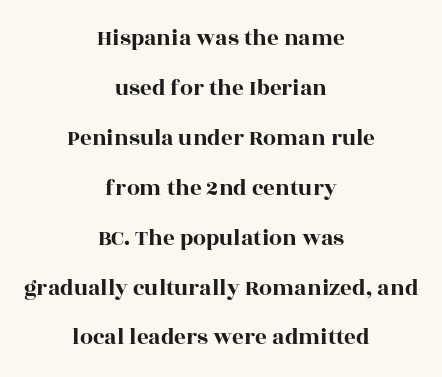
Q: Is the text italic (slanted)? A: No, it is upright.
Q: Is the text underlined? A: No.
Q: How is the paragraph aligned? A: Centered.
Q: Is the spacing between letters normal or unusually wide? A: Normal.
Q: Is the spacing between lines tight, normal or loose? A: Loose.
